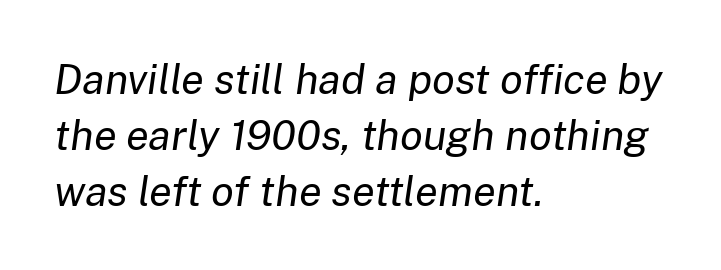
The image shows 42 px regular-weight type, italic (leaning right); set left-aligned, normal line spacing (1.33x), normal letter spacing, not underlined; low stroke contrast and a medium x-height.
